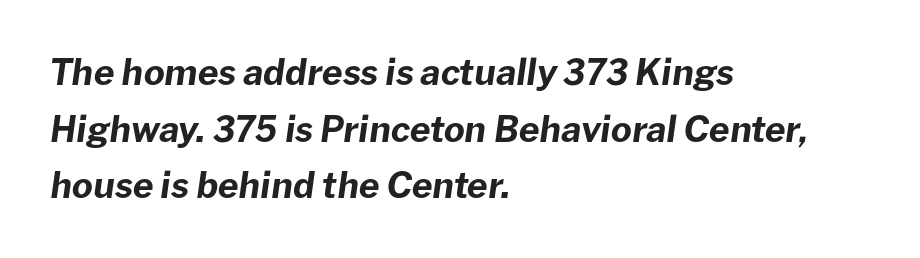
The image shows 36 px bold type, italic (leaning right); set left-aligned, normal line spacing (1.57x), normal letter spacing, not underlined; low stroke contrast and a medium x-height.
